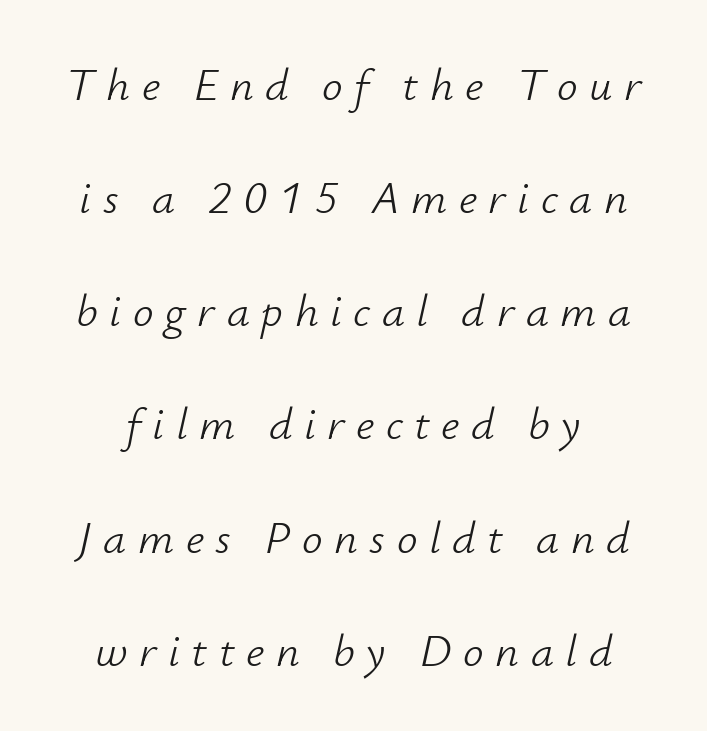
Q: Is the text bold? A: No.
Q: Is the text italic (slanted)? A: Yes, it leans right by about 12 degrees.
Q: Is the text underlined? A: No.
Q: Is the spacing between letters normal or unusually wide? A: Unusually wide.
Q: Is the spacing between lines tight, normal or loose? A: Loose.
Q: Width (condensed, normal, or wide)? A: Normal.
Q: Stroke contrast? A: Low.
Q: x-height? A: Small.
Q: Monospaced? A: No.
